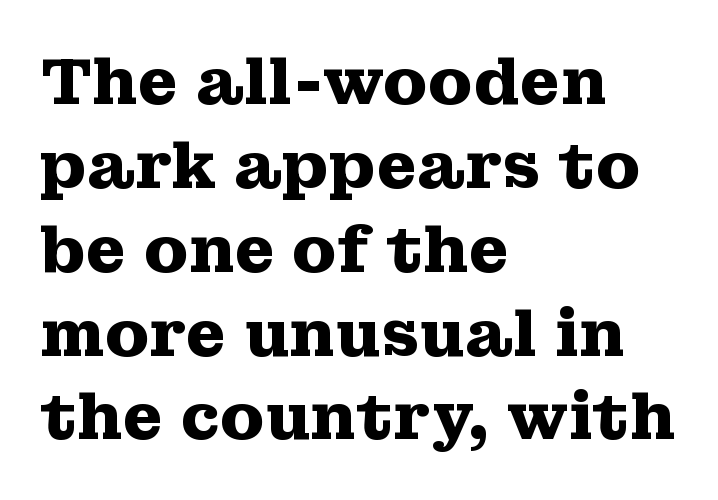
{"serif": "yes", "italic": "no", "bold": "yes", "weight": "heavy", "width": "wide", "stroke_contrast": "medium", "x_height": "medium", "monospaced": "no", "underline": "no", "align": "left", "line_spacing": "normal", "line_spacing_ratio": 1.29, "letter_spacing": "normal", "letter_spacing_em": 0.0, "glyph_px": 65}
